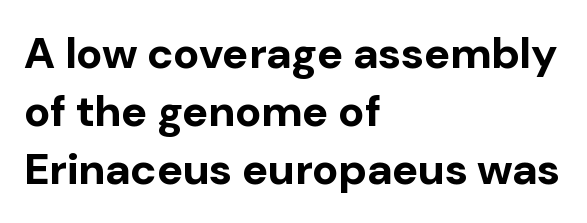
{"serif": "no", "italic": "no", "bold": "yes", "weight": "bold", "width": "normal", "stroke_contrast": "low", "x_height": "medium", "monospaced": "no", "underline": "no", "align": "left", "line_spacing": "normal", "line_spacing_ratio": 1.32, "letter_spacing": "normal", "letter_spacing_em": 0.0, "glyph_px": 44}
